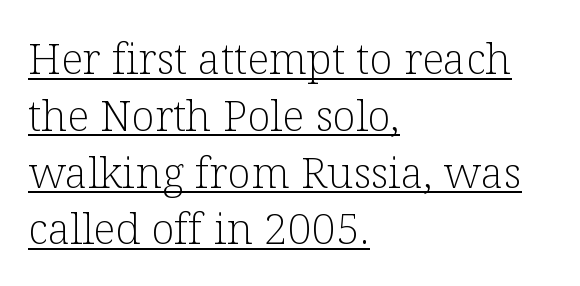
Unlike italic type, these characters show no tilt at all. The face looks like a standard text weight, possibly lighter. Each letter keeps its own natural width here, so spacing adapts to shape. What's the leading like? Ordinary, nothing unusual.
